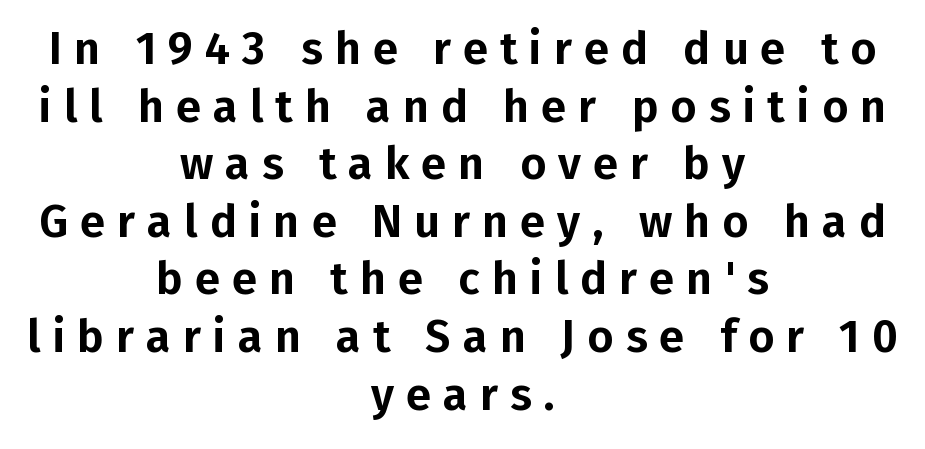
Rendered with straight, roman letterforms. The letters advance in unequal steps, a hallmark of proportional type. The string is rendered with underlining switched off. The designer left line spacing at the default. You can tell from the bare stems that sans-serif type was used. Horizontally, the lines are justified to the midpoint only.
